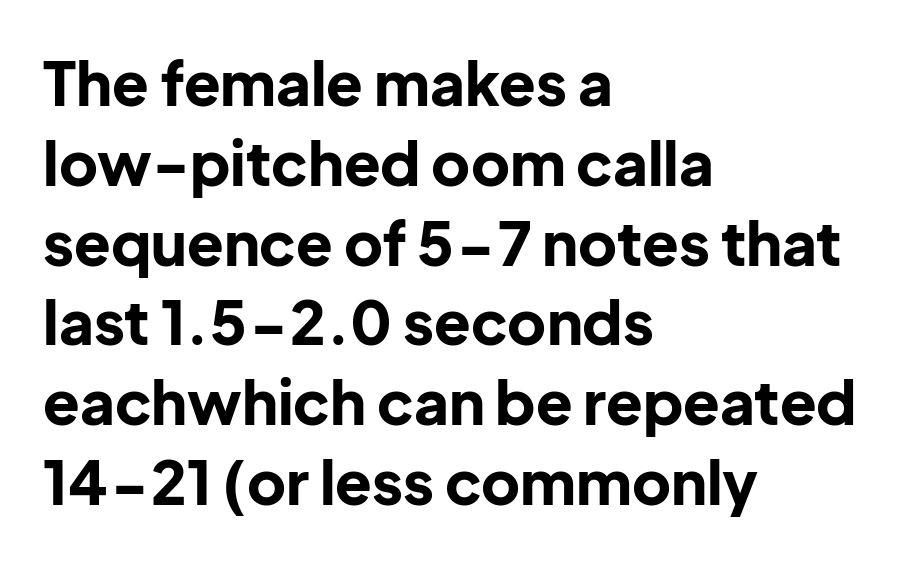
The image shows 60 px bold sans-serif type, upright; set left-aligned, normal line spacing (1.33x), normal letter spacing, not underlined; low stroke contrast and a medium x-height.
